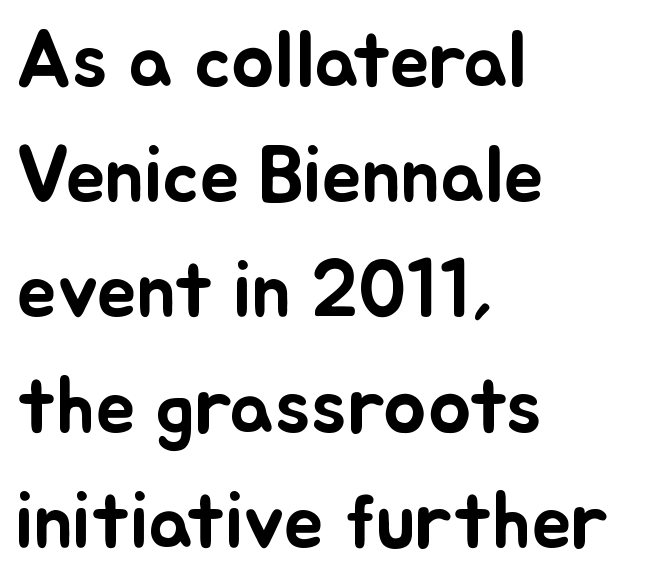
{"italic": "no", "width": "normal", "stroke_contrast": "low", "x_height": "small", "monospaced": "no", "underline": "no", "align": "left", "line_spacing": "normal", "line_spacing_ratio": 1.44, "letter_spacing": "normal", "letter_spacing_em": 0.0, "glyph_px": 80}
